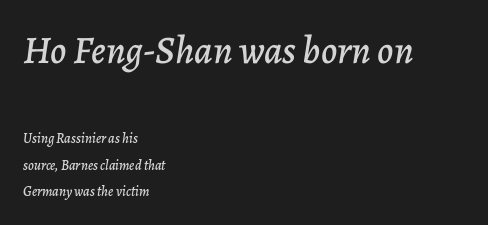
The image shows 39 px text type, italic (leaning right); set left-aligned, loose line spacing (1.9x), normal letter spacing, not underlined; the first (top) block is 2.79x larger; low stroke contrast and a medium x-height.
